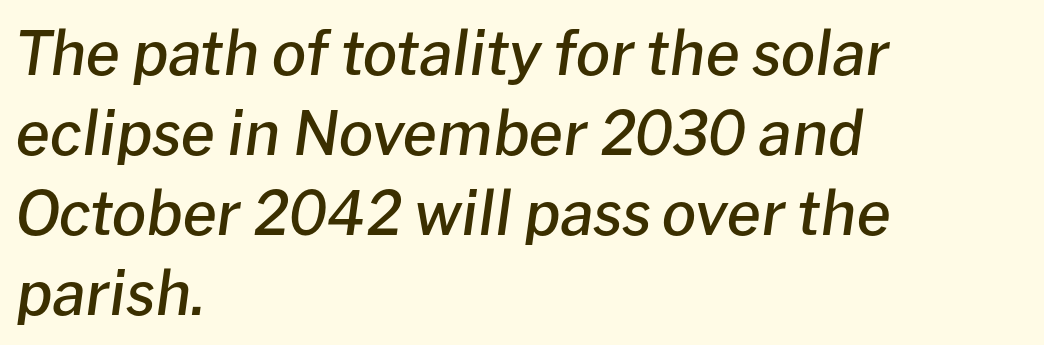
The image shows 61 px semibold type, italic (leaning right); set left-aligned, normal line spacing (1.31x), normal letter spacing, not underlined; low stroke contrast and a medium x-height.
